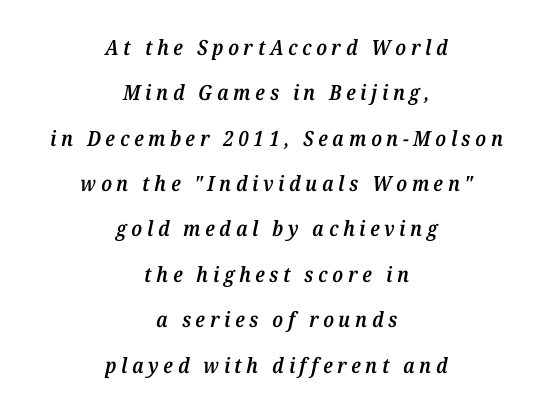
This is moderately heavy type, rendered in semibold. Honestly, the letter spacing is so wide it's the main thing you notice. This rendering uses center alignment, leaving both contours irregular but symmetric. Rule under the text: the space is simply empty.
